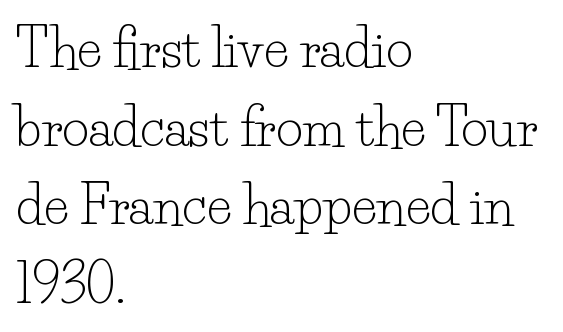
The image shows 52 px light serif type, upright; set left-aligned, normal line spacing (1.51x), normal letter spacing, not underlined; low stroke contrast and a small x-height.
